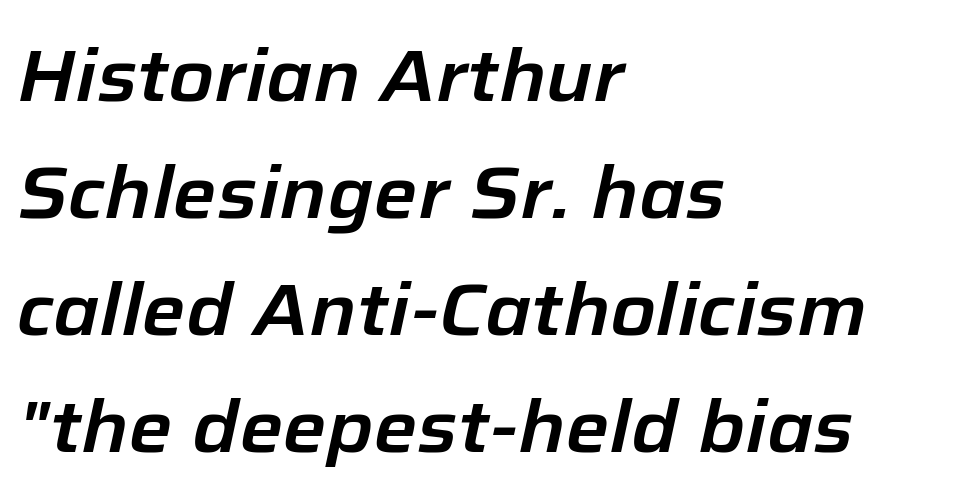
The face used here is rendered with its standard letterfit. This rendering features lettering with no underline. Summary of vertical rhythm: regular, with standard interline spacing. The passage shown is typed in a proportional face where columns would drift.
